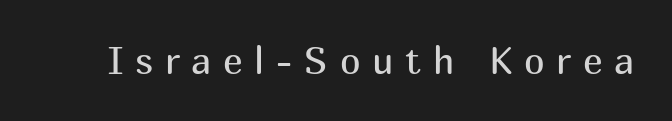
Q: Is the text bold? A: No.
Q: Is the text italic (slanted)? A: No, it is upright.
Q: Is the typeface a serif or a sans-serif typeface? A: Sans-serif.
Q: Is the text underlined? A: No.
Q: Is the spacing between letters normal or unusually wide? A: Unusually wide.
Q: Width (condensed, normal, or wide)? A: Normal.
Q: Stroke contrast? A: Medium.
Q: x-height? A: Medium.
Q: Monospaced? A: No.
